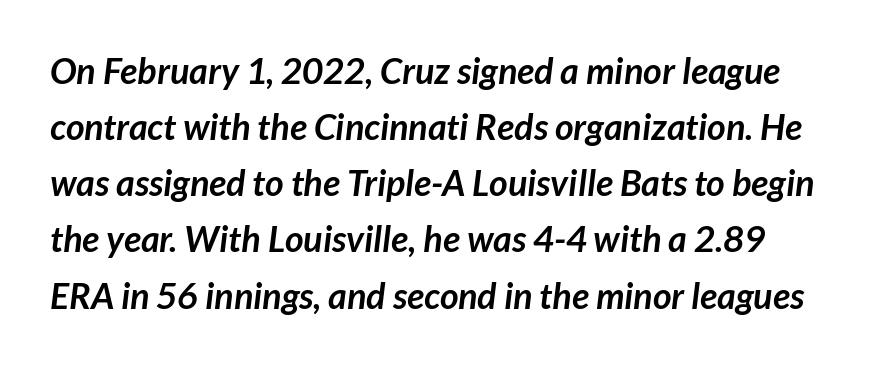
Nobody drew a line under any word here. The rendering uses natural spacing where letterforms have individual widths. Compared with typical paragraphs, the rows here are spaced about the same. Honestly, the letter spacing is just normal — you wouldn't notice it. These words are printed bold, with thick strokes throughout. The glyphs in this specimen are sans serif.
